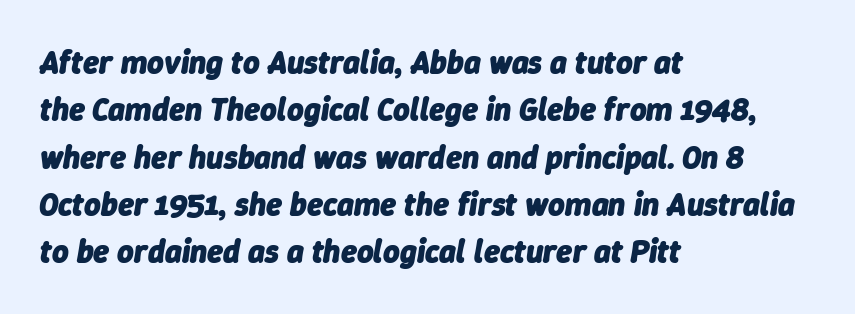
{"italic": "yes", "lean": "right", "slant_degrees": 9, "bold": "yes", "weight": "heavy", "width": "normal", "stroke_contrast": "low", "x_height": "medium", "monospaced": "no", "underline": "no", "align": "left", "line_spacing": "normal", "line_spacing_ratio": 1.48, "letter_spacing": "normal", "letter_spacing_em": 0.0, "glyph_px": 32}
